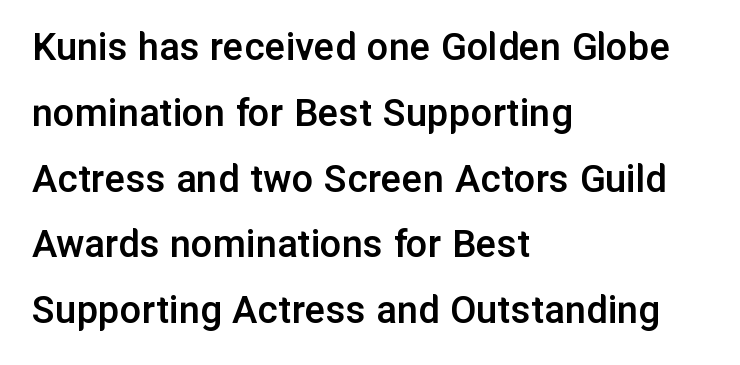
{"serif": "no", "italic": "no", "bold": "semi", "weight": "semibold", "width": "normal", "stroke_contrast": "low", "x_height": "medium", "monospaced": "no", "underline": "no", "align": "left", "line_spacing": "normal", "line_spacing_ratio": 1.53, "letter_spacing": "normal", "letter_spacing_em": 0.0, "glyph_px": 43}
